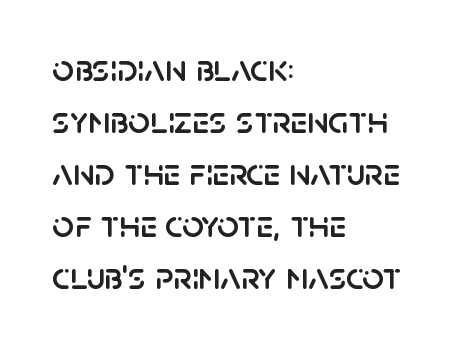
Q: Is the text italic (slanted)? A: No, it is upright.
Q: Is the typeface a serif or a sans-serif typeface? A: Sans-serif.
Q: Is the text underlined? A: No.
Q: How is the paragraph aligned? A: Left-aligned.
Q: Is the spacing between letters normal or unusually wide? A: Normal.
Q: Is the spacing between lines tight, normal or loose? A: Normal.
Q: Width (condensed, normal, or wide)? A: Normal.
Q: Stroke contrast? A: Low.
Q: x-height? A: Large.
Q: Monospaced? A: No.
